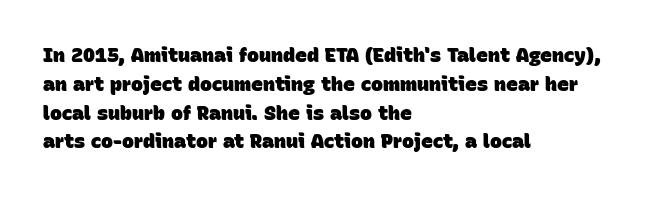
Q: Is the text bold? A: Yes.
Q: Is the text underlined? A: No.
Q: How is the paragraph aligned? A: Left-aligned.
Q: Is the spacing between letters normal or unusually wide? A: Normal.
Q: Is the spacing between lines tight, normal or loose? A: Normal.
